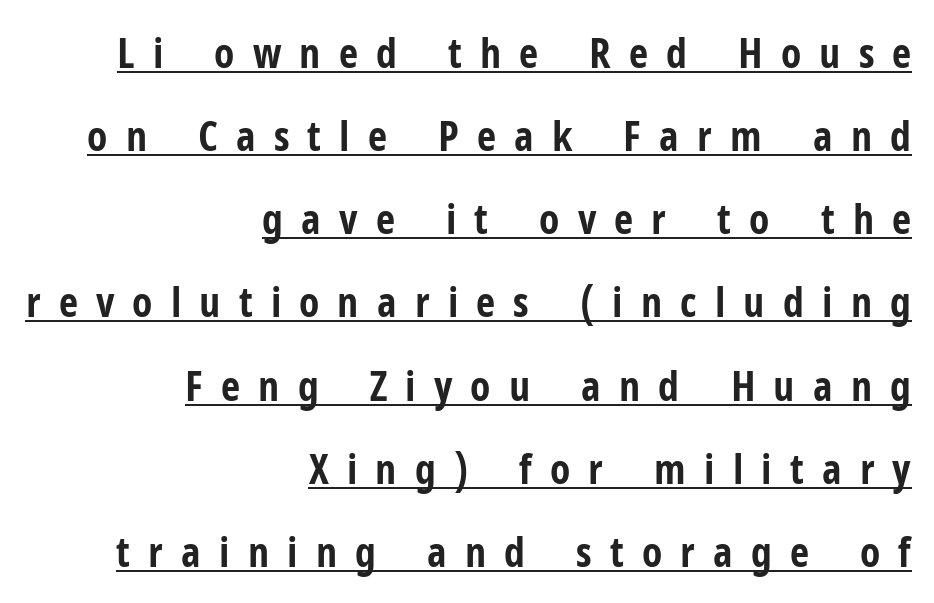
The image shows 42 px bold, condensed sans-serif type, upright; set right-aligned, loose line spacing (1.98x), unusually wide letter spacing (+0.43 em), underlined; low stroke contrast and a medium x-height.
